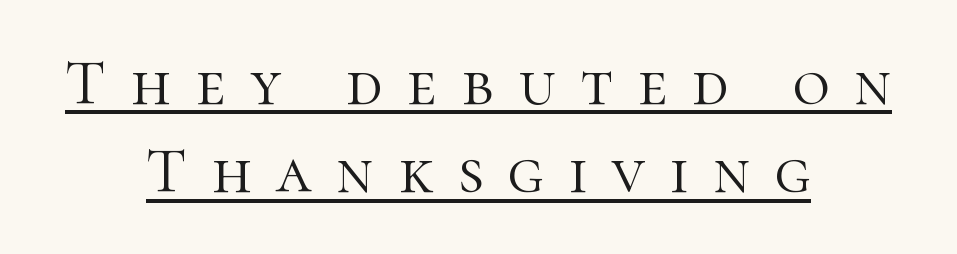
The image shows 64 px light serif type, upright; set centered, normal line spacing (1.38x), unusually wide letter spacing (+0.39 em), underlined; high stroke contrast and a medium x-height.
